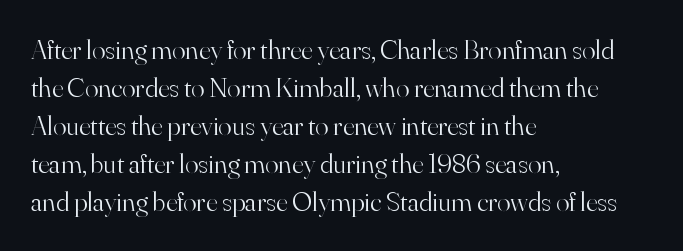
The foot of each line stays bare and open. You can tell from the footed stems that serif type was used. The paragraph has a hard left edge and a soft right edge. A typesetter would call this zero additional tracking. If you measured baseline to baseline, you'd find a middling distance.
